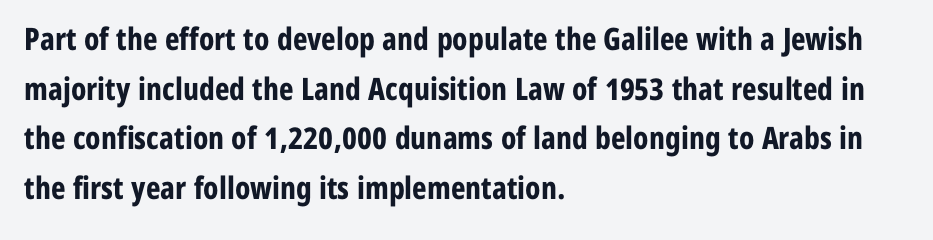
Q: Is the text bold? A: Yes.
Q: Is the text italic (slanted)? A: No, it is upright.
Q: Is the typeface a serif or a sans-serif typeface? A: Sans-serif.
Q: Is the text underlined? A: No.
Q: How is the paragraph aligned? A: Left-aligned.
Q: Is the spacing between letters normal or unusually wide? A: Normal.
Q: Is the spacing between lines tight, normal or loose? A: Normal.
Q: Width (condensed, normal, or wide)? A: Condensed.
Q: Stroke contrast? A: Low.
Q: x-height? A: Medium.
Q: Monospaced? A: No.
